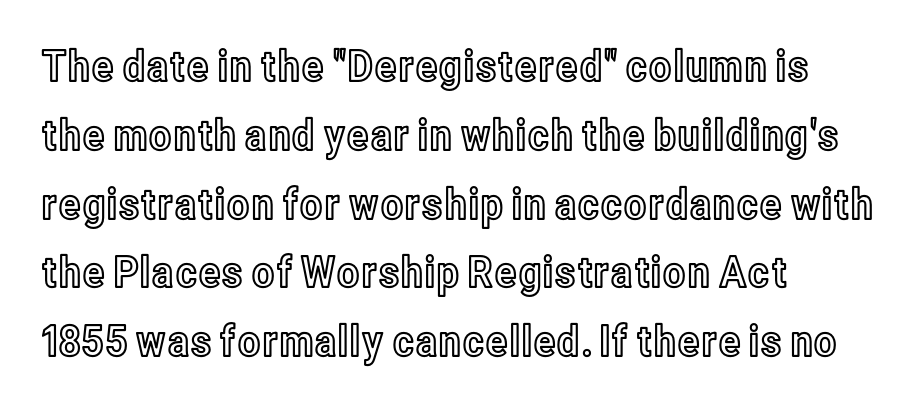
{"italic": "no", "width": "condensed", "x_height": "medium", "monospaced": "no", "underline": "no", "align": "left", "line_spacing": "normal", "line_spacing_ratio": 1.6, "letter_spacing": "normal", "letter_spacing_em": 0.0, "glyph_px": 43}
